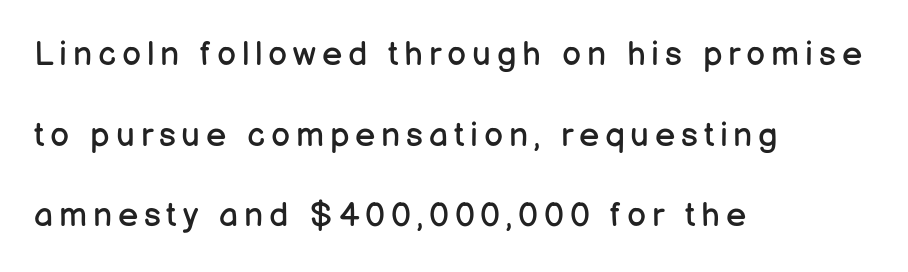
The image shows 34 px regular-weight sans-serif type, upright; set left-aligned, loose line spacing (2.37x), not underlined; low stroke contrast and a medium x-height.
